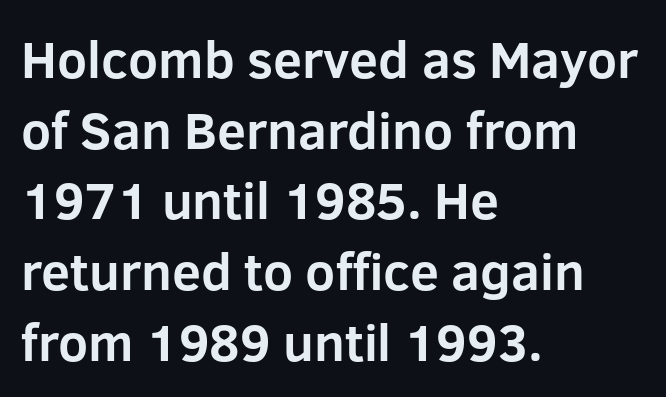
Q: Is the text bold? A: Yes.
Q: Is the text italic (slanted)? A: No, it is upright.
Q: Is the typeface a serif or a sans-serif typeface? A: Sans-serif.
Q: Is the text underlined? A: No.
Q: How is the paragraph aligned? A: Left-aligned.
Q: Is the spacing between letters normal or unusually wide? A: Normal.
Q: Is the spacing between lines tight, normal or loose? A: Normal.
Q: Width (condensed, normal, or wide)? A: Normal.
Q: Stroke contrast? A: Low.
Q: x-height? A: Medium.
Q: Monospaced? A: No.
